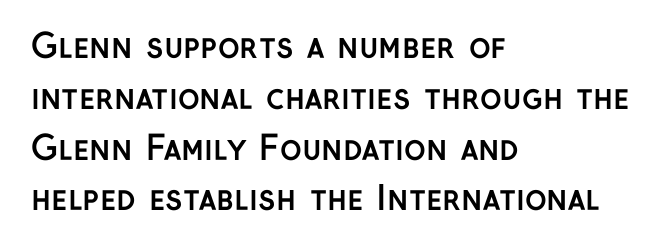
The passage is arranged the way most books set body copy — flush left. The passage shown has conventional tracking throughout. Typesetter's note: full bold, strokes at maximum text heaviness. When letters stand straight like this, we call the style roman or upright. Regarding leading, the lines here are spaced in the standard way. The passage shown is typed in a proportional face where columns would drift.
